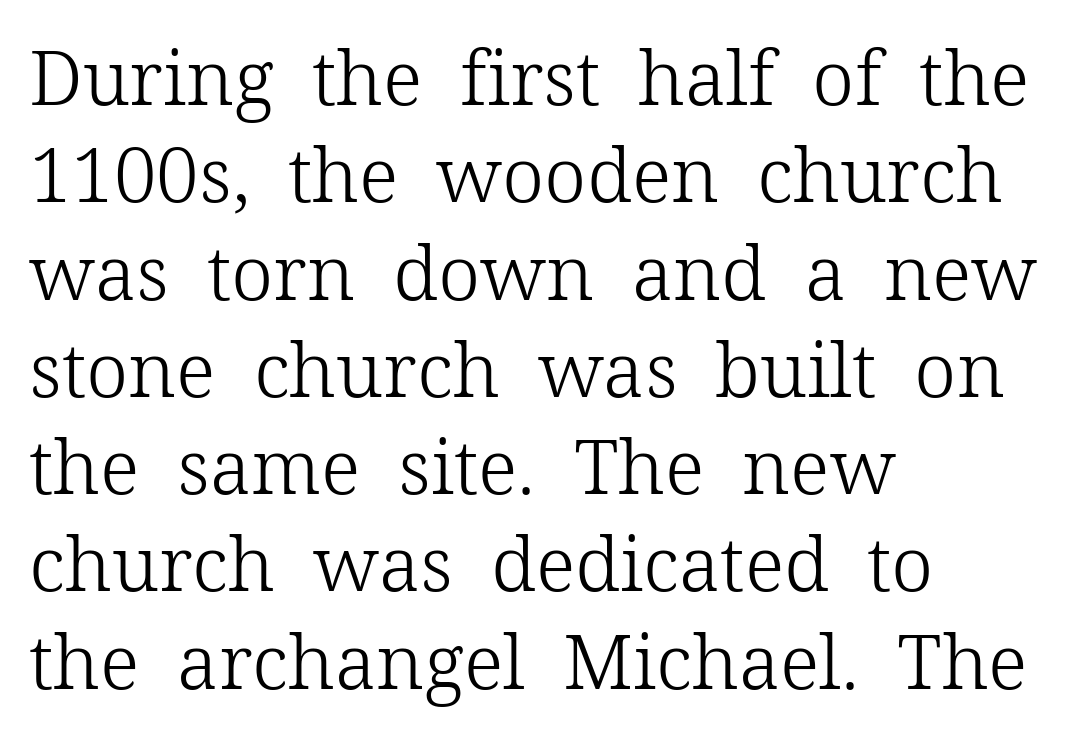
The passage shown has conventional tracking throughout. Are there feet on the stems? There are — it's a serif. Stems and bowls with no extra thickness — not bold. Varying glyph widths throughout — classic text-font behaviour. The setting favours the left margin, as ordinary paragraphs usually do.
